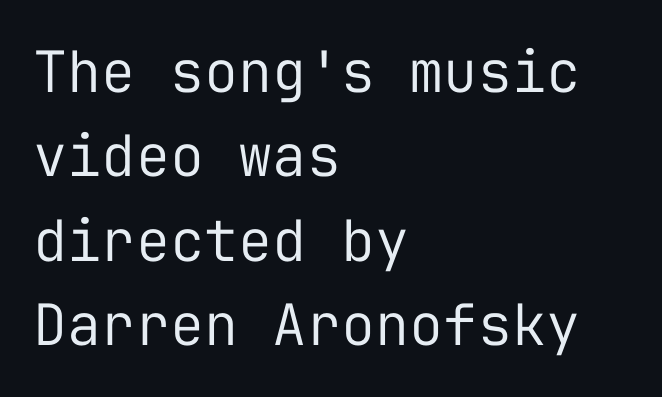
Q: Is the text bold? A: No.
Q: Is the text italic (slanted)? A: No, it is upright.
Q: Is the typeface a serif or a sans-serif typeface? A: Sans-serif.
Q: Is the text underlined? A: No.
Q: How is the paragraph aligned? A: Left-aligned.
Q: Is the spacing between letters normal or unusually wide? A: Normal.
Q: Is the spacing between lines tight, normal or loose? A: Normal.
Q: Width (condensed, normal, or wide)? A: Normal.
Q: Stroke contrast? A: Low.
Q: x-height? A: Medium.
Q: Monospaced? A: Yes.
